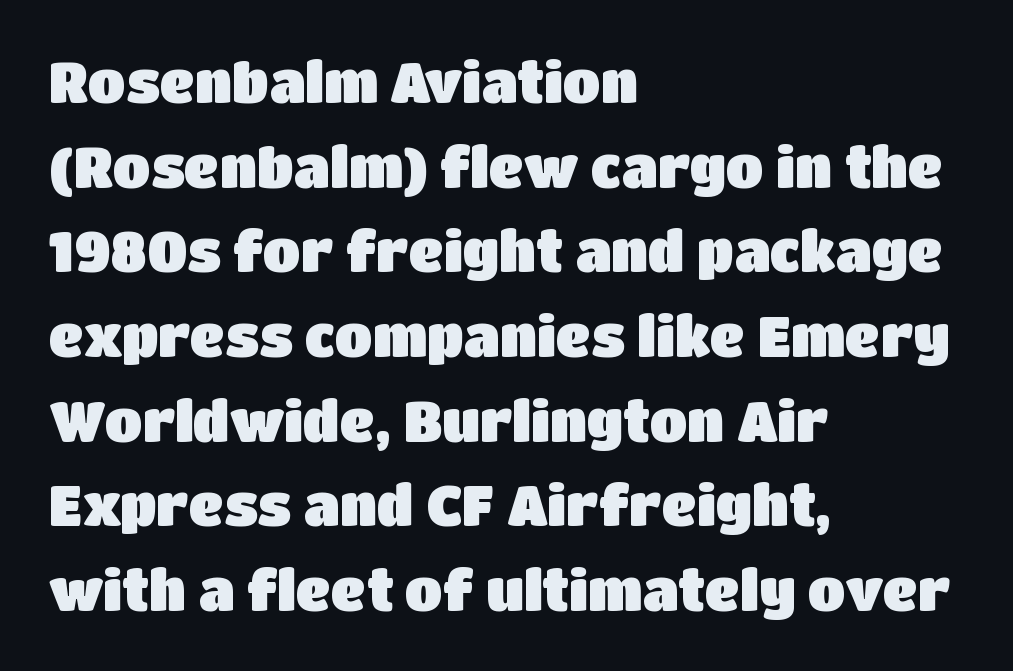
{"serif": "no", "italic": "no", "width": "normal", "stroke_contrast": "low", "x_height": "large", "monospaced": "no", "underline": "no", "align": "left", "line_spacing": "normal", "line_spacing_ratio": 1.54, "letter_spacing": "normal", "letter_spacing_em": 0.0, "glyph_px": 55}
